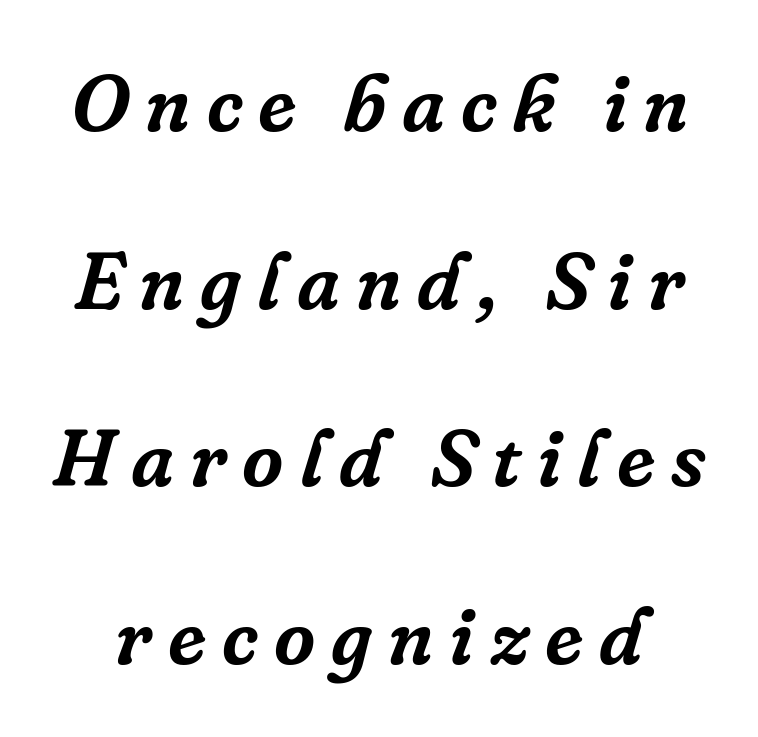
The image shows 80 px serif type, italic (leaning right); set loose line spacing (2.22x), unusually wide letter spacing (+0.2 em), not underlined; low stroke contrast and a medium x-height.
